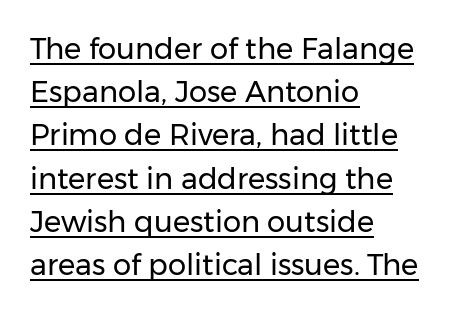
{"serif": "no", "italic": "no", "bold": "no", "weight": "regular", "width": "normal", "stroke_contrast": "low", "x_height": "medium", "monospaced": "no", "underline": "yes", "align": "left", "line_spacing": "normal", "line_spacing_ratio": 1.49, "letter_spacing": "normal", "letter_spacing_em": 0.0, "glyph_px": 29}
